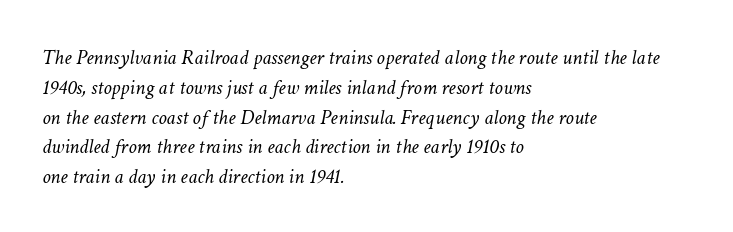
No word sits above an underline. One glance says typical: line gaps are just what's usual. The font is comparable to plain body text, perhaps lighter. Does the copy run flush right? No — it runs flush left. What stands out about the letter spacing? Nothing — it is the standard amount.
